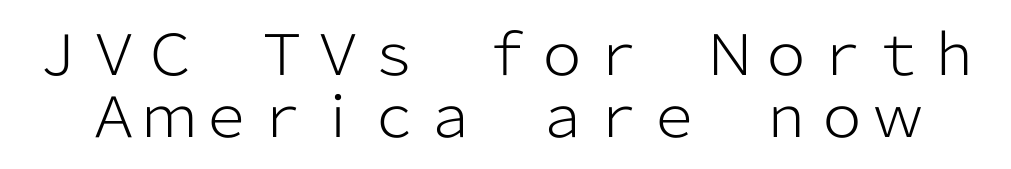
The designer dialed line spacing down below the default. Descender tails drop into unmarked territory. This is not heavy type; no bold has been used. Italic? Not at all — the glyphs are vertical. Inter-character spacing is left at the font's built-in metrics. Note the varied advance widths — an 'i' is clearly narrower than an 'm'.
